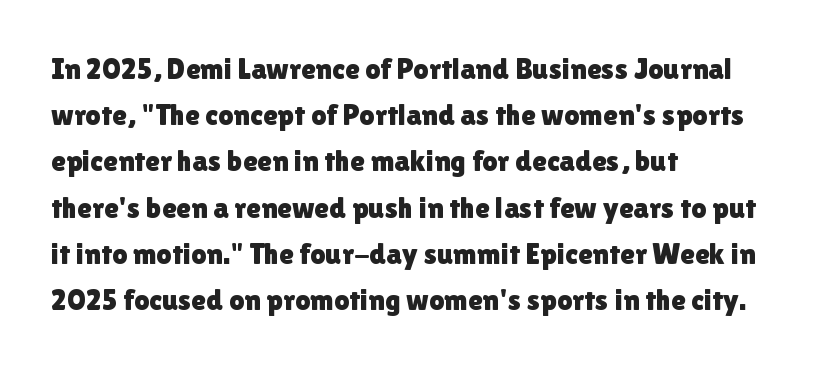
Q: Is the text italic (slanted)? A: No, it is upright.
Q: Is the typeface a serif or a sans-serif typeface? A: Sans-serif.
Q: Is the text underlined? A: No.
Q: How is the paragraph aligned? A: Left-aligned.
Q: Is the spacing between letters normal or unusually wide? A: Normal.
Q: Is the spacing between lines tight, normal or loose? A: Normal.
Q: Width (condensed, normal, or wide)? A: Normal.
Q: x-height? A: Medium.
Q: Monospaced? A: No.
